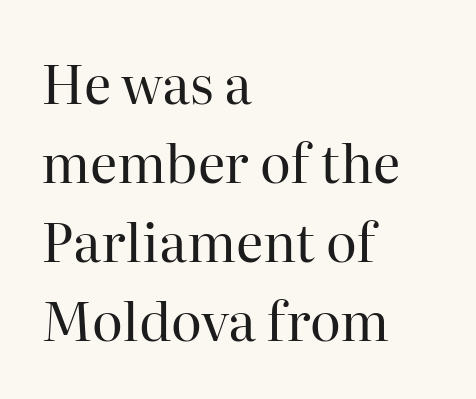
{"serif": "yes", "italic": "no", "bold": "no", "weight": "regular", "width": "normal", "stroke_contrast": "high", "x_height": "medium", "monospaced": "no", "underline": "no", "align": "left", "line_spacing": "normal", "line_spacing_ratio": 1.49, "letter_spacing": "normal", "letter_spacing_em": 0.0, "glyph_px": 53}
